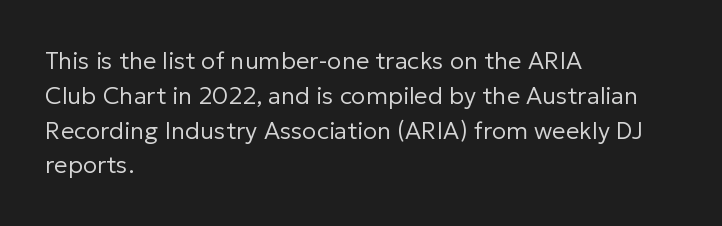
{"italic": "no", "bold": "no", "underline": "no", "align": "left", "line_spacing": "normal", "line_spacing_ratio": 1.45, "letter_spacing": "normal", "letter_spacing_em": 0.0, "glyph_px": 24}
